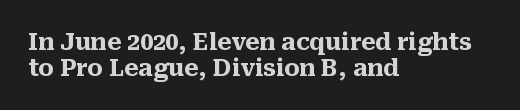
{"italic": "no", "bold": "yes", "underline": "no", "align": "left", "line_spacing": "tight", "line_spacing_ratio": 1.12, "letter_spacing": "normal", "letter_spacing_em": 0.0, "glyph_px": 23}
